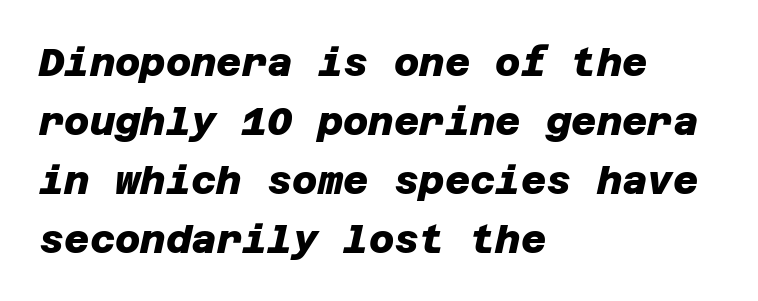
{"serif": "no", "bold": "yes", "weight": "heavy", "width": "normal", "stroke_contrast": "low", "x_height": "large", "underline": "no", "align": "left", "line_spacing": "normal", "line_spacing_ratio": 1.51, "letter_spacing": "normal", "letter_spacing_em": 0.0, "glyph_px": 39}
